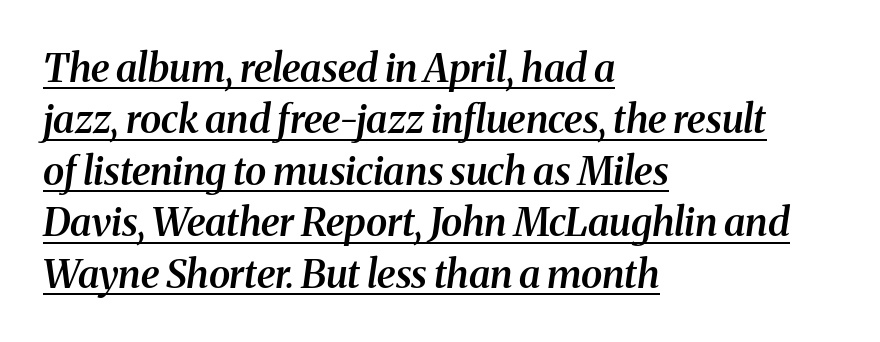
{"serif": "yes", "italic": "yes", "lean": "right", "slant_degrees": 8, "bold": "semi", "weight": "semibold", "width": "normal", "stroke_contrast": "medium", "x_height": "medium", "monospaced": "no", "underline": "yes", "align": "left", "line_spacing": "normal", "line_spacing_ratio": 1.32, "letter_spacing": "normal", "letter_spacing_em": 0.0, "glyph_px": 39}
